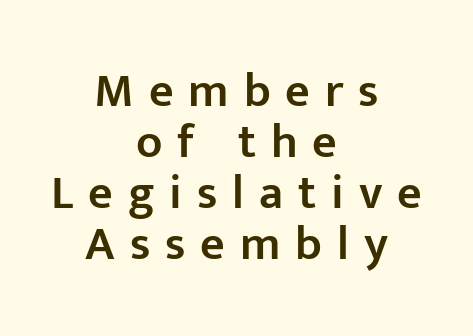
Q: Is the text bold? A: Semi-bold.
Q: Is the text italic (slanted)? A: No, it is upright.
Q: Is the typeface a serif or a sans-serif typeface? A: Sans-serif.
Q: Is the text underlined? A: No.
Q: How is the paragraph aligned? A: Centered.
Q: Is the spacing between letters normal or unusually wide? A: Unusually wide.
Q: Is the spacing between lines tight, normal or loose? A: Tight.
Q: Width (condensed, normal, or wide)? A: Normal.
Q: Stroke contrast? A: Low.
Q: x-height? A: Medium.
Q: Monospaced? A: No.
